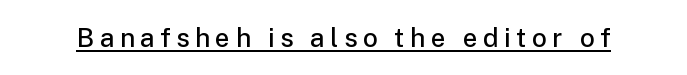
The characters look somewhat weighty, a semibold short of true bold. Unlike italic type, these characters show no tilt at all. Inter-character spacing is expanded well beyond the font's built-in metrics. The typesetter has applied underlining to the passage shown.
